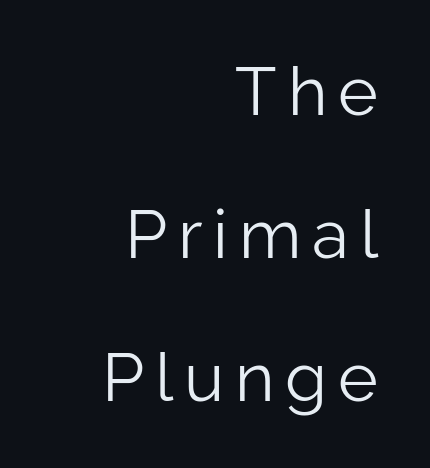
{"serif": "no", "italic": "no", "bold": "no", "weight": "light", "width": "normal", "stroke_contrast": "low", "x_height": "medium", "monospaced": "no", "underline": "no", "align": "right", "line_spacing": "loose", "line_spacing_ratio": 2.1, "glyph_px": 68}
